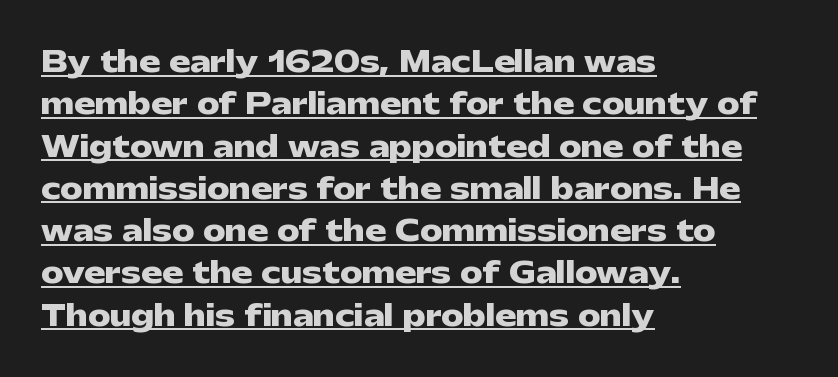
{"serif": "no", "italic": "no", "bold": "yes", "weight": "heavy", "width": "wide", "stroke_contrast": "low", "x_height": "medium", "monospaced": "no", "underline": "yes", "align": "left", "line_spacing": "normal", "line_spacing_ratio": 1.51, "letter_spacing": "normal", "letter_spacing_em": 0.0, "glyph_px": 28}
